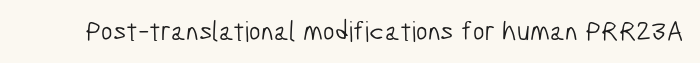
Q: Is the text bold? A: No.
Q: Is the typeface a serif or a sans-serif typeface? A: Sans-serif.
Q: Is the text underlined? A: No.
Q: Is the spacing between letters normal or unusually wide? A: Normal.
Q: Width (condensed, normal, or wide)? A: Condensed.
Q: Stroke contrast? A: Low.
Q: x-height? A: Medium.
Q: Monospaced? A: No.
